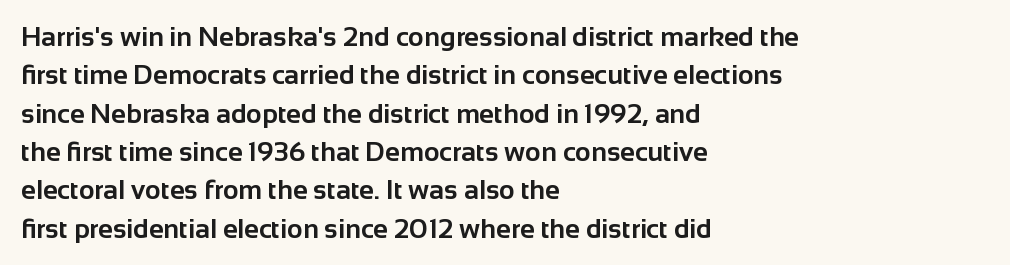
Glyph-to-glyph distance matches everyday printed text. Notice how thick the strokes are: this is what a full bold looks like. A normal amount of white space separates one row of letters from the next. Only glyphs here, with clear space below each row. Vertical strokes here are truly vertical.
